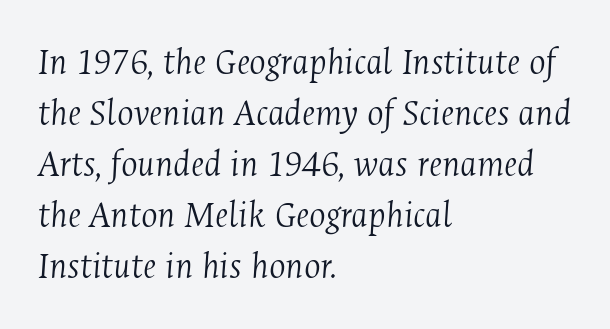
{"serif": "yes", "italic": "yes", "lean": "right", "slant_degrees": 4, "bold": "no", "weight": "light", "width": "condensed", "stroke_contrast": "medium", "x_height": "medium", "monospaced": "no", "underline": "no", "align": "left", "line_spacing": "normal", "line_spacing_ratio": 1.31, "letter_spacing": "normal", "letter_spacing_em": 0.0, "glyph_px": 39}
